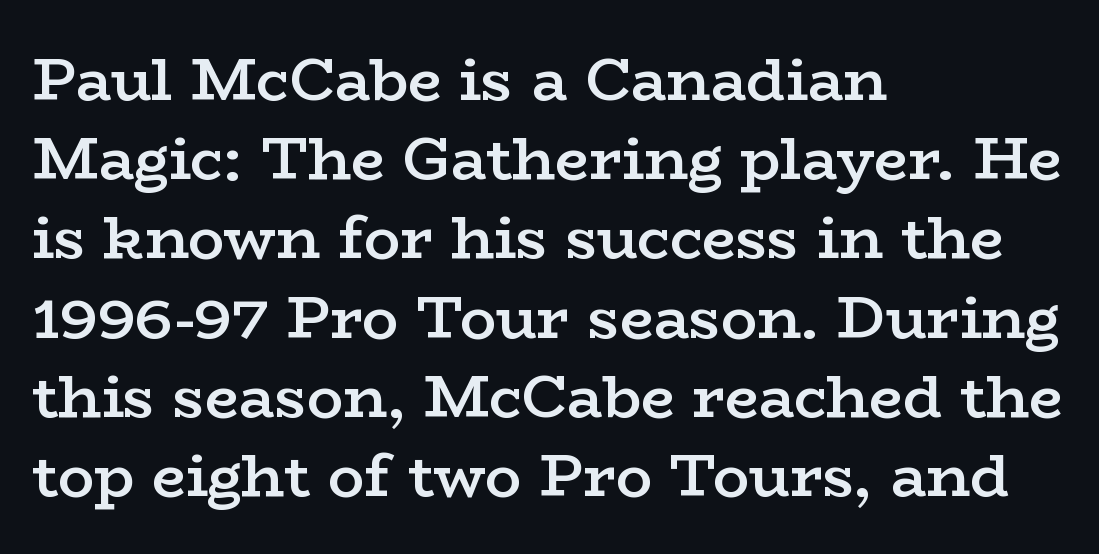
{"serif": "yes", "italic": "no", "bold": "semi", "weight": "semibold", "width": "wide", "stroke_contrast": "low", "x_height": "medium", "monospaced": "no", "underline": "no", "align": "left", "line_spacing": "normal", "line_spacing_ratio": 1.32, "letter_spacing": "normal", "letter_spacing_em": 0.0, "glyph_px": 60}
